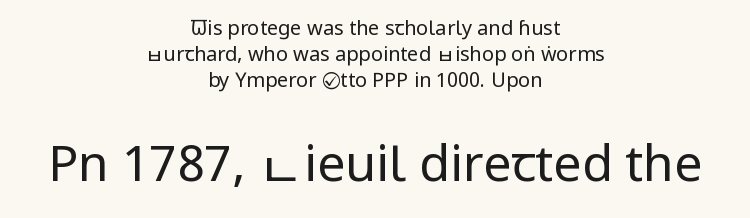
{"serif": "no", "italic": "no", "bold": "no", "weight": "regular", "width": "condensed", "stroke_contrast": "low", "x_height": "large", "monospaced": "no", "underline": "no", "align": "center", "line_spacing": "normal", "line_spacing_ratio": 1.31, "letter_spacing": "normal", "letter_spacing_em": 0.0, "larger_block": "second", "size_ratio": 2.5, "glyph_px": 50}
